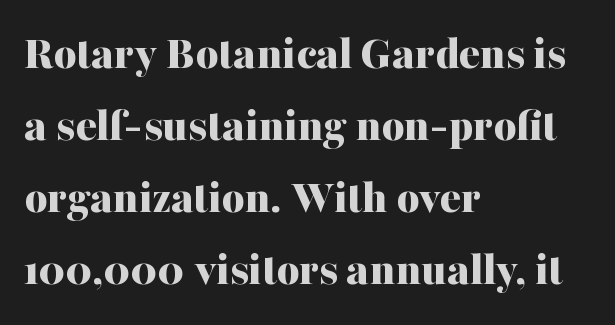
{"serif": "yes", "italic": "no", "bold": "yes", "weight": "bold", "width": "normal", "stroke_contrast": "medium", "x_height": "medium", "monospaced": "no", "underline": "no", "align": "left", "line_spacing": "normal", "line_spacing_ratio": 1.47, "letter_spacing": "normal", "letter_spacing_em": 0.0, "glyph_px": 49}
